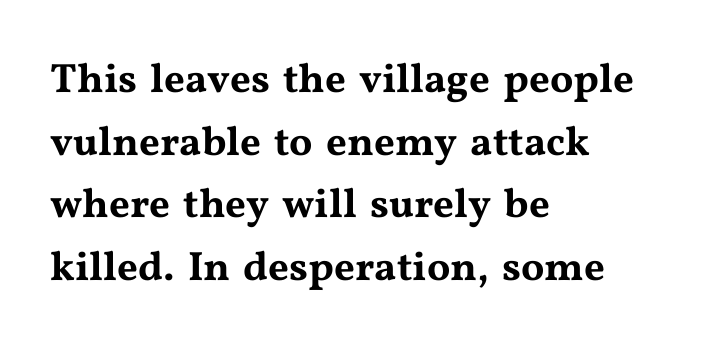
{"serif": "yes", "italic": "no", "width": "wide", "stroke_contrast": "medium", "x_height": "medium", "monospaced": "no", "underline": "no", "align": "left", "line_spacing": "normal", "line_spacing_ratio": 1.53, "letter_spacing": "normal", "letter_spacing_em": 0.0, "glyph_px": 41}
